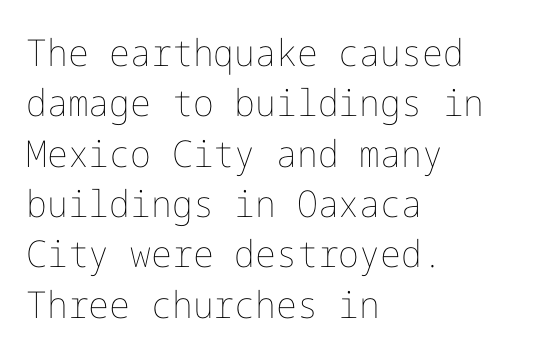
Q: Is the text bold? A: No.
Q: Is the text italic (slanted)? A: No, it is upright.
Q: Is the text underlined? A: No.
Q: How is the paragraph aligned? A: Left-aligned.
Q: Is the spacing between letters normal or unusually wide? A: Normal.
Q: Is the spacing between lines tight, normal or loose? A: Normal.
Q: Width (condensed, normal, or wide)? A: Normal.
Q: Stroke contrast? A: Low.
Q: x-height? A: Medium.
